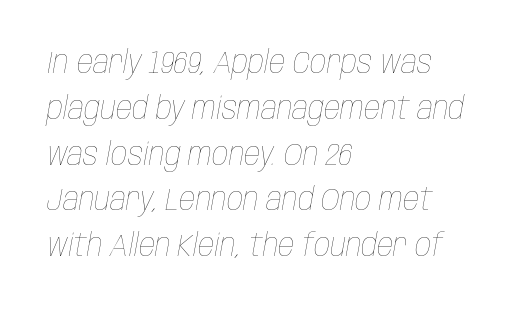
{"italic": "yes", "lean": "right", "slant_degrees": 10, "bold": "no", "weight": "thin", "width": "condensed", "stroke_contrast": "low", "x_height": "large", "monospaced": "no", "underline": "no", "align": "left", "line_spacing": "normal", "line_spacing_ratio": 1.43, "letter_spacing": "normal", "letter_spacing_em": 0.0, "glyph_px": 32}
